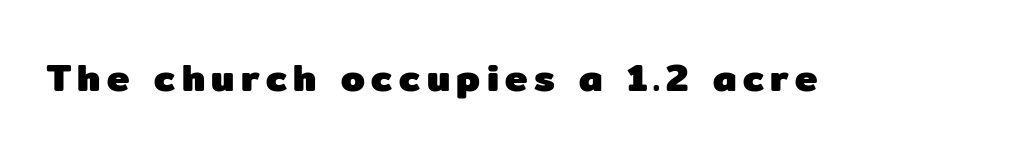
Serifs: no, the terminals of the letterforms are clean. Glance below the letters and you will spot only blank space. Is there any slant? The stems are plumb. Is this a fixed-width face? No — the glyphs have proportional, varying widths.
